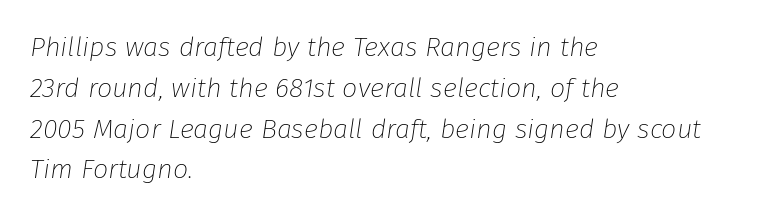
Q: Is the text bold? A: No.
Q: Is the text italic (slanted)? A: Yes, it leans right by about 8 degrees.
Q: Is the text underlined? A: No.
Q: How is the paragraph aligned? A: Left-aligned.
Q: Is the spacing between letters normal or unusually wide? A: Normal.
Q: Is the spacing between lines tight, normal or loose? A: Normal.
